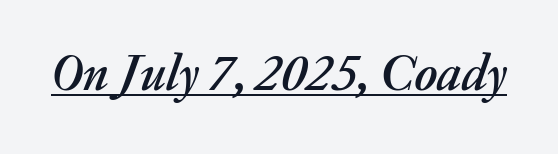
The image shows 51 px text type, italic (leaning right); set normal letter spacing, underlined; medium stroke contrast and a medium x-height.
